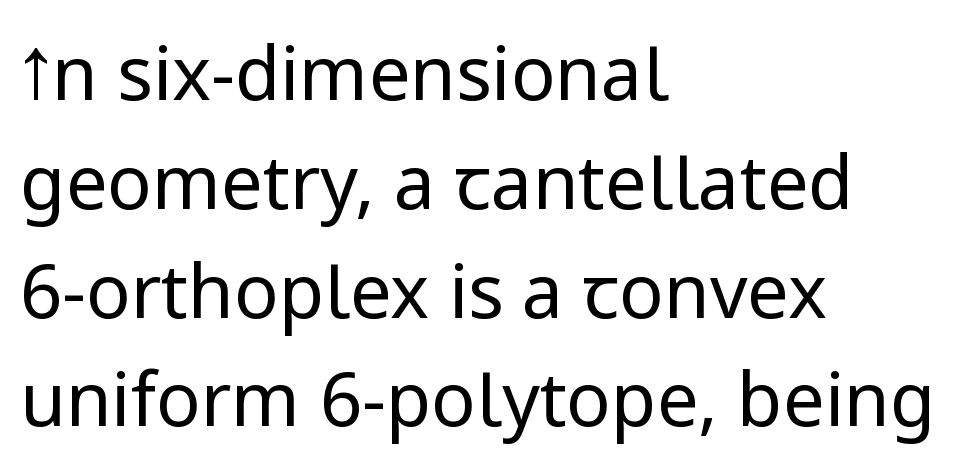
The image shows 74 px regular-weight sans-serif type, upright; set left-aligned, normal line spacing (1.47x), normal letter spacing, not underlined; low stroke contrast and a medium x-height.
